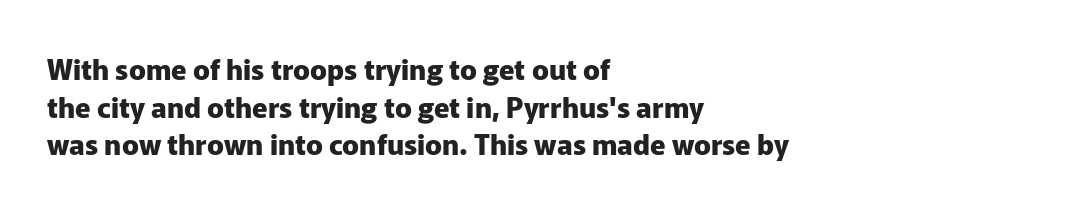
Is this a fixed-width face? No — the glyphs have proportional, varying widths. Alignment: flush left. Look at the tracking — it's just the regular setting, nothing added. The sample has been set heavy, in full bold.
